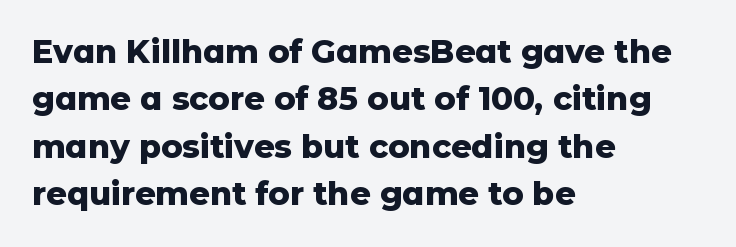
The image shows 32 px heavy sans-serif type, upright; set left-aligned, normal line spacing (1.48x), normal letter spacing, not underlined; low stroke contrast and a medium x-height.
